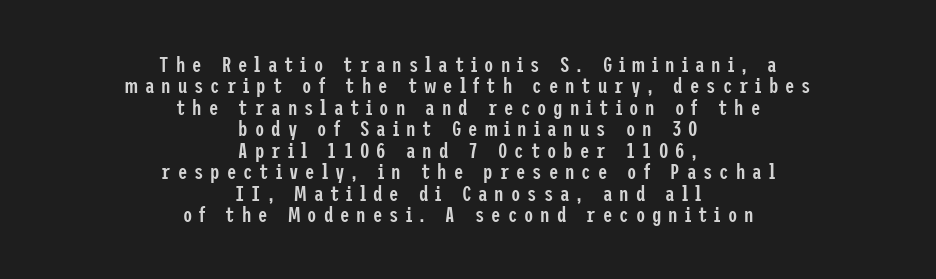
The image shows 21 px text type, upright; set centered, tight line spacing (1.02x), unusually wide letter spacing (+0.33 em), not underlined.
